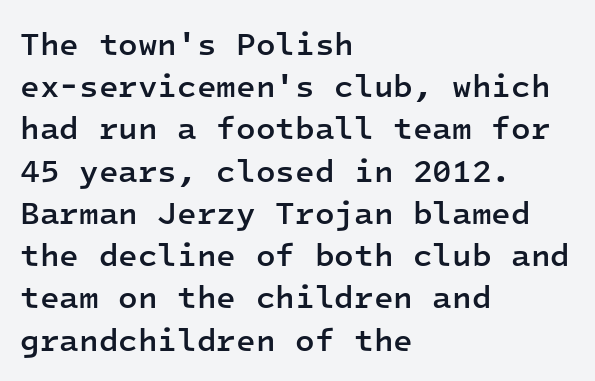
{"serif": "no", "italic": "no", "bold": "semi", "weight": "semibold", "width": "normal", "stroke_contrast": "low", "x_height": "medium", "monospaced": "yes", "underline": "no", "align": "left", "line_spacing": "normal", "line_spacing_ratio": 1.32, "letter_spacing": "normal", "letter_spacing_em": 0.0, "glyph_px": 32}
